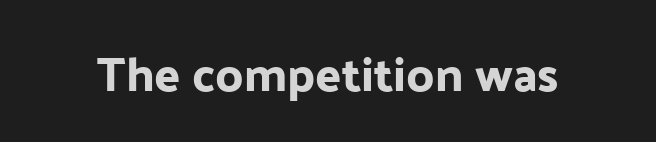
Inter-character spacing is left at the font's built-in metrics. The typography opts for an upright posture over an oblique one. Underline: absent. What kind of face is this? One without serifs — a sans. You could not count columns in this text — the font is proportionally spaced.
